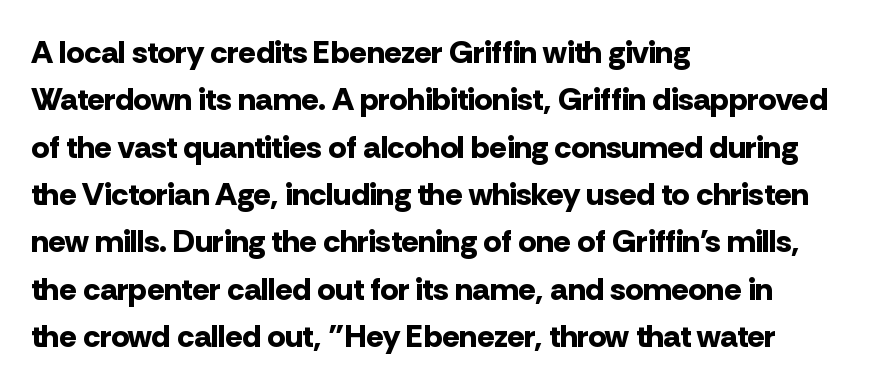
The passage shown is emphatically bold. Spacing between characters is what you'd get straight out of the box. Honestly, the row spacing looks completely unremarkable. No italicization has been applied; the sample stays upright.
